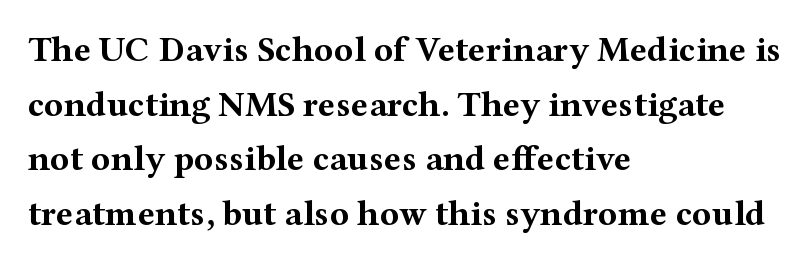
{"serif": "yes", "italic": "no", "bold": "yes", "weight": "bold", "width": "wide", "stroke_contrast": "medium", "x_height": "medium", "monospaced": "no", "underline": "no", "align": "left", "line_spacing": "normal", "line_spacing_ratio": 1.52, "letter_spacing": "normal", "letter_spacing_em": 0.0, "glyph_px": 36}
